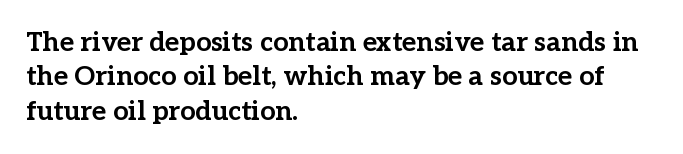
{"italic": "no", "bold": "yes", "underline": "no", "align": "left", "line_spacing": "normal", "line_spacing_ratio": 1.27, "letter_spacing": "normal", "letter_spacing_em": 0.0, "glyph_px": 27}
